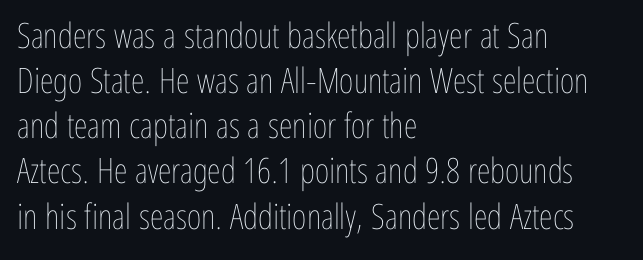
Left-aligned paragraph, ragged on the right. Spacing verdict: proportional, widths tailored to each character. It's the straight-up-and-down kind of type. The passage shown stacks its lines at a standard gap.
